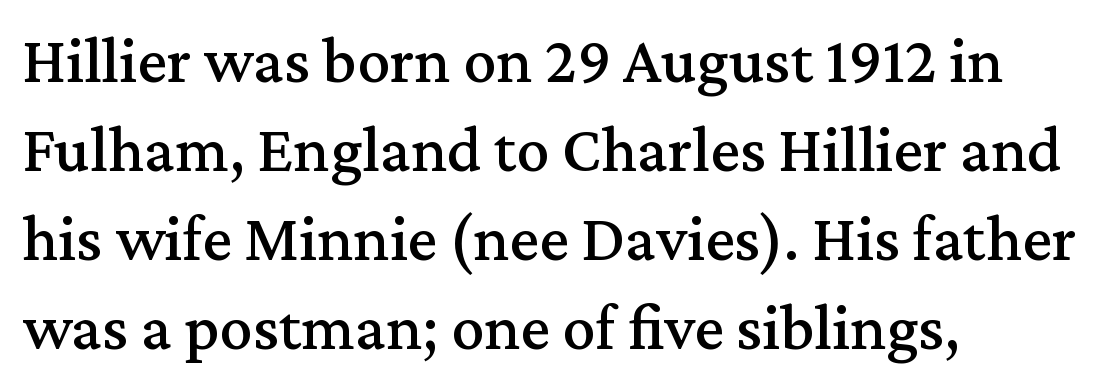
Q: Is the text italic (slanted)? A: No, it is upright.
Q: Is the typeface a serif or a sans-serif typeface? A: Serif.
Q: Is the text underlined? A: No.
Q: How is the paragraph aligned? A: Left-aligned.
Q: Is the spacing between letters normal or unusually wide? A: Normal.
Q: Is the spacing between lines tight, normal or loose? A: Normal.
Q: Width (condensed, normal, or wide)? A: Normal.
Q: Stroke contrast? A: Medium.
Q: x-height? A: Medium.
Q: Monospaced? A: No.
